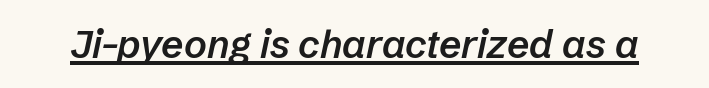
The image shows 39 px semibold type, italic (leaning right); set normal letter spacing, underlined; low stroke contrast and a medium x-height.
